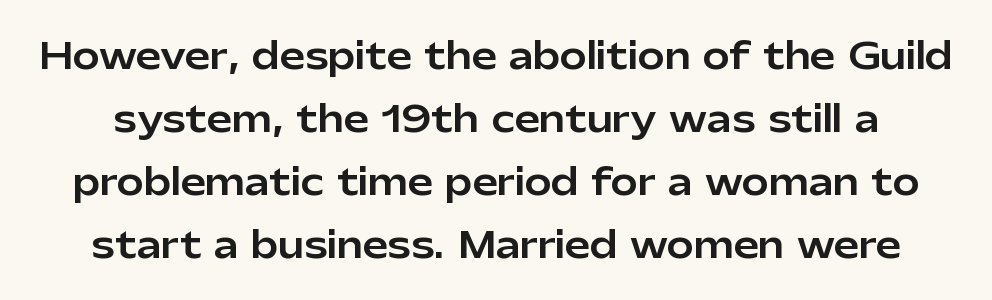
No word sits above an underline. These lines keep a tight, regular rhythm from letter to letter. Is this a sans? Yes — the strokes have no serifs. A typesetter would mark this as roman, not italic. This sample has the flowing, uneven cadence of proportional lettering.
